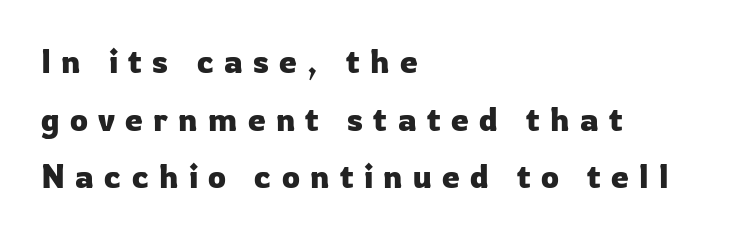
Q: Is the text italic (slanted)? A: No, it is upright.
Q: Is the typeface a serif or a sans-serif typeface? A: Sans-serif.
Q: Is the text underlined? A: No.
Q: How is the paragraph aligned? A: Left-aligned.
Q: Is the spacing between letters normal or unusually wide? A: Unusually wide.
Q: Width (condensed, normal, or wide)? A: Normal.
Q: Stroke contrast? A: Low.
Q: x-height? A: Medium.
Q: Monospaced? A: No.
